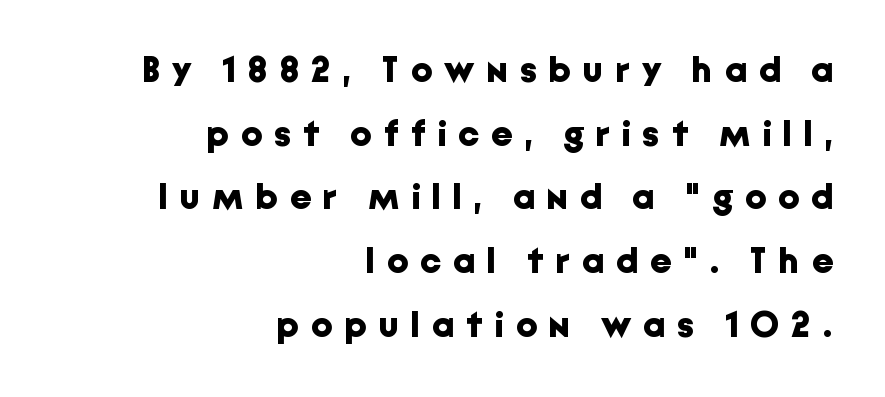
The image shows 37 px bold sans-serif type, upright; set right-aligned, line spacing 1.72x, unusually wide letter spacing (+0.33 em), not underlined; low stroke contrast and a medium x-height.
